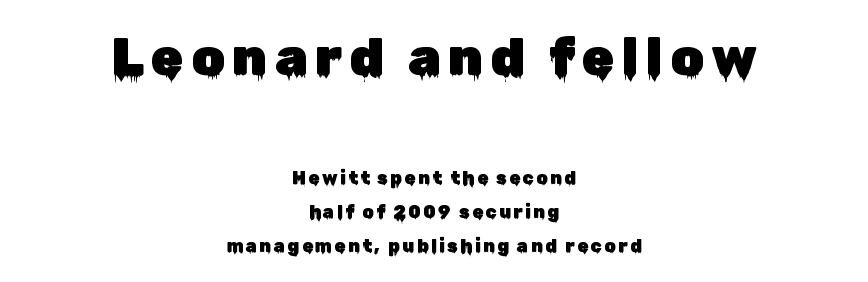
The image shows 53 px sans-serif type, upright; set centered, line spacing 1.88x, not underlined; the first (top) block is 2.94x larger; low stroke contrast and a medium x-height.
